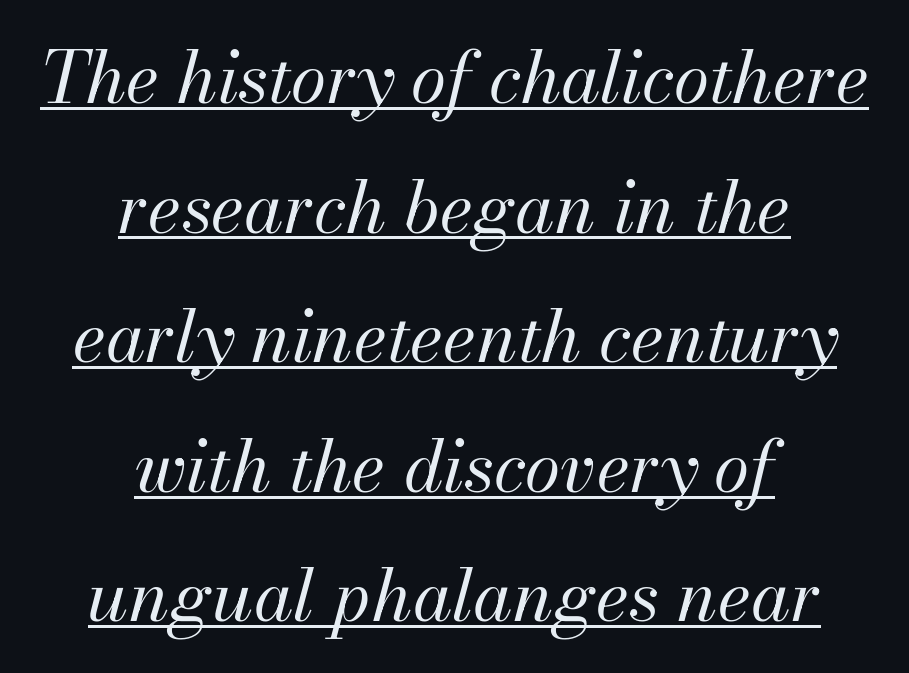
Each line of the rendering has a horizontal stroke beneath the glyphs. Between one letter and the next there's only the usual sliver of space. Which margin do the lines hug? Neither — every line sits in the middle. No chunkiness to these letters — they're not bold. When letters slant like this, we call the style italic.
